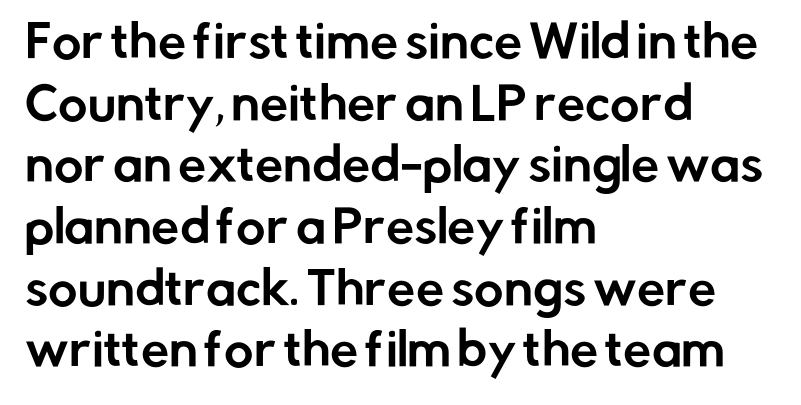
The image shows 45 px sans-serif type, upright; set left-aligned, normal line spacing (1.37x), normal letter spacing, not underlined; low stroke contrast and a medium x-height.
